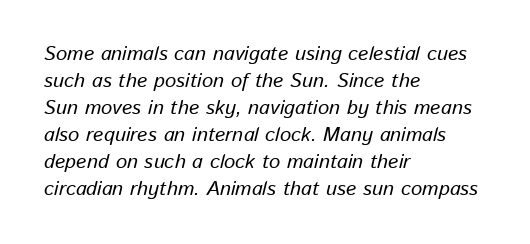
{"italic": "yes", "lean": "right", "slant_degrees": 13, "underline": "no", "align": "left", "line_spacing": "normal", "line_spacing_ratio": 1.35, "letter_spacing": "normal", "letter_spacing_em": 0.0, "glyph_px": 20}
